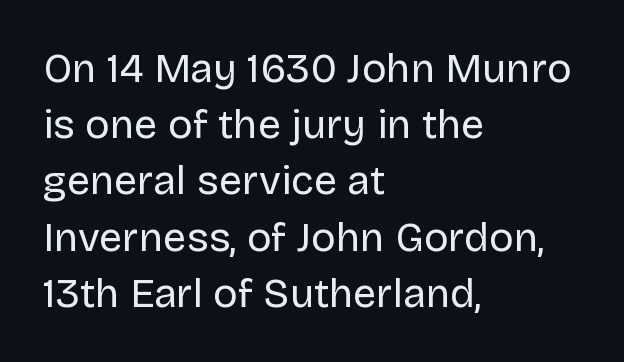
The image shows 41 px regular-weight sans-serif type, upright; set left-aligned, normal line spacing (1.37x), normal letter spacing, not underlined; low stroke contrast and a large x-height.
